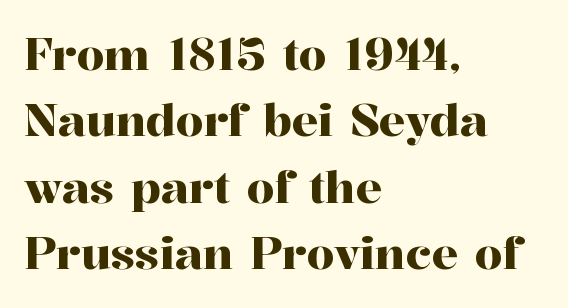
Q: Is the text italic (slanted)? A: No, it is upright.
Q: Is the typeface a serif or a sans-serif typeface? A: Serif.
Q: Is the text underlined? A: No.
Q: How is the paragraph aligned? A: Left-aligned.
Q: Is the spacing between letters normal or unusually wide? A: Normal.
Q: Is the spacing between lines tight, normal or loose? A: Normal.
Q: Width (condensed, normal, or wide)? A: Normal.
Q: Stroke contrast? A: High.
Q: x-height? A: Medium.
Q: Monospaced? A: No.
